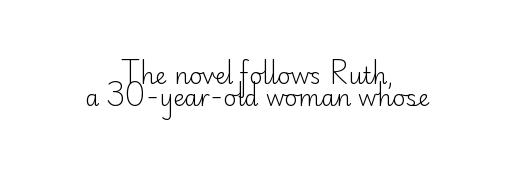
These lines huddle together more closely than default settings would place them. The string is rendered with underlining switched off. The passage is arranged like a title page — every line centered. These lines keep a tight, regular rhythm from letter to letter. Vertical strokes here are truly vertical. No extra ink here — the face is not bold.
